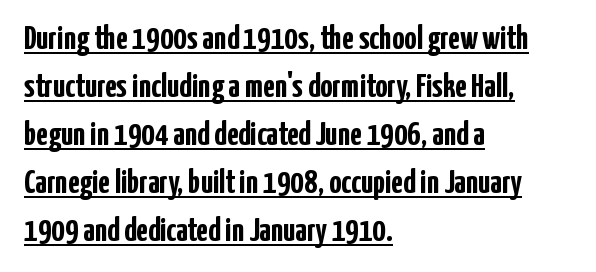
Every word sits above its own underline. Nothing sits at the stroke ends, so this counts as sans-serif. The letters sit at their default tracking, neither squeezed nor spread. The rendering uses natural spacing where letterforms have individual widths.
